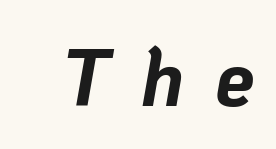
Q: Is the text bold? A: Yes.
Q: Is the text italic (slanted)? A: Yes, it leans right by about 10 degrees.
Q: Is the text underlined? A: No.
Q: Is the spacing between letters normal or unusually wide? A: Unusually wide.
Q: Width (condensed, normal, or wide)? A: Normal.
Q: Stroke contrast? A: Low.
Q: x-height? A: Medium.
Q: Monospaced? A: No.
